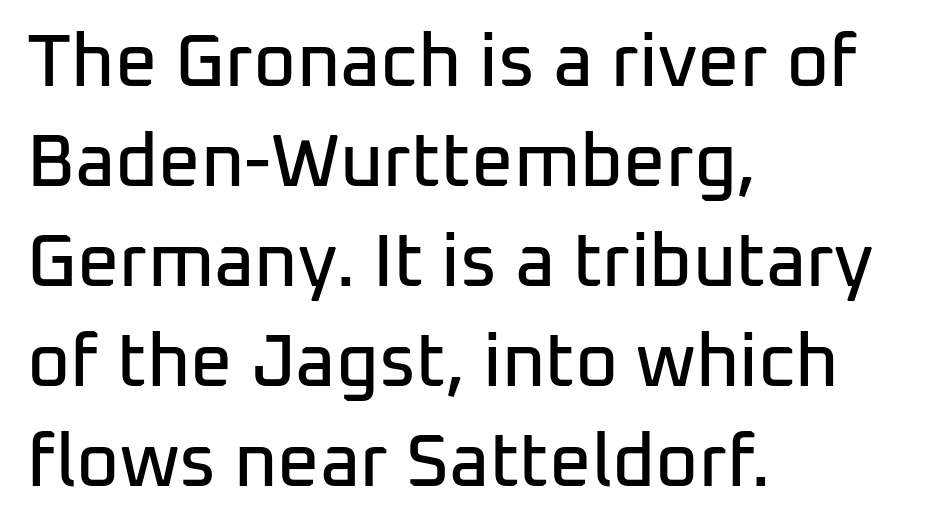
The image shows 74 px sans-serif type, upright; set left-aligned, normal line spacing (1.35x), normal letter spacing, not underlined; low stroke contrast and a medium x-height.
